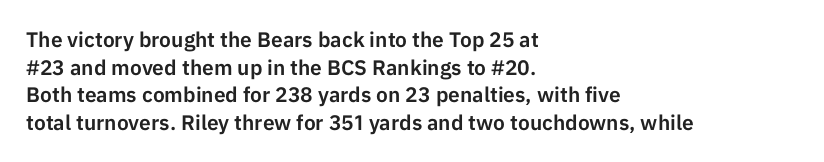
{"italic": "no", "underline": "no", "align": "left", "line_spacing": "normal", "line_spacing_ratio": 1.32, "letter_spacing": "normal", "letter_spacing_em": 0.0, "glyph_px": 21}
